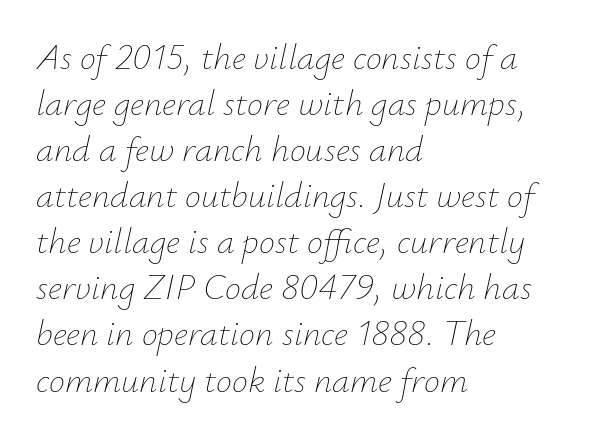
The image shows 36 px thin type, italic (leaning right); set left-aligned, normal line spacing (1.28x), normal letter spacing, not underlined; low stroke contrast and a small x-height.
